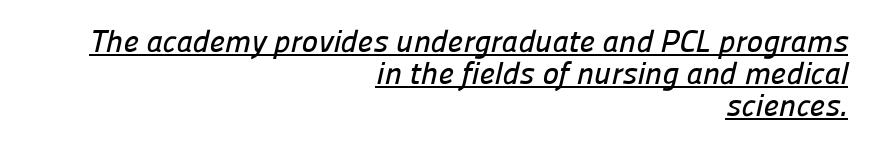
Q: Is the typeface a serif or a sans-serif typeface? A: Sans-serif.
Q: Is the text underlined? A: Yes.
Q: How is the paragraph aligned? A: Right-aligned.
Q: Is the spacing between letters normal or unusually wide? A: Normal.
Q: Is the spacing between lines tight, normal or loose? A: Tight.
Q: Width (condensed, normal, or wide)? A: Normal.
Q: Stroke contrast? A: Low.
Q: x-height? A: Medium.
Q: Monospaced? A: No.
